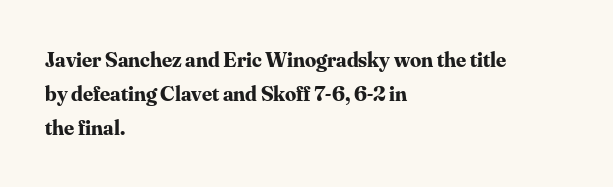
The image shows 22 px bold type, upright; set left-aligned, normal line spacing (1.55x), normal letter spacing, not underlined.
